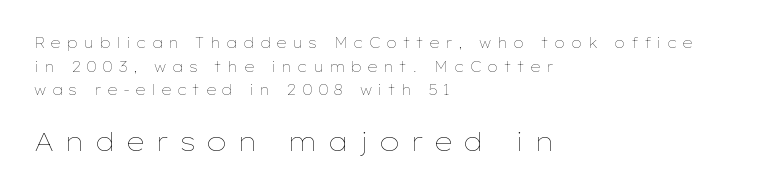
No extra ink here — the face is not bold. The tracking reads as deliberately expanded to a designer's eye. Normally led — the rows are evenly, conventionally spaced. The text block is weighted toward the left margin, trailing off unevenly rightward. Italic: no, the glyphs are upright roman.
